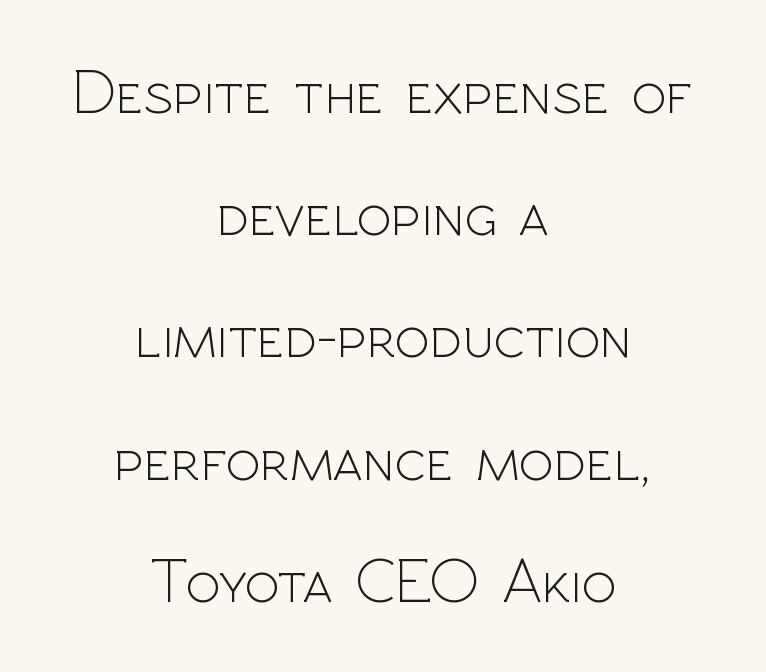
The passage shown is typed in a proportional face where columns would drift. Stem width sits at or under what a default text font uses. Compared with typical body copy, the letter spacing here is the same. Does the type have serifs? No, each stem ends abruptly.
